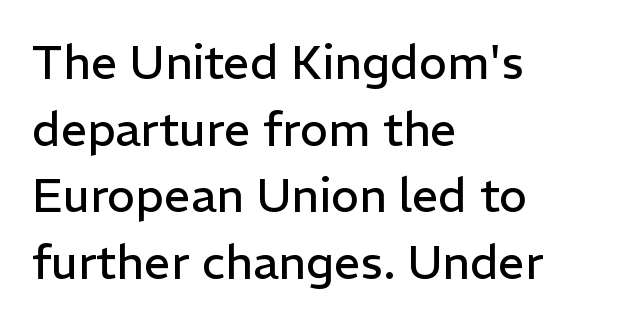
{"serif": "no", "italic": "no", "bold": "no", "weight": "regular", "width": "normal", "stroke_contrast": "low", "x_height": "medium", "monospaced": "no", "underline": "no", "align": "left", "line_spacing": "normal", "line_spacing_ratio": 1.42, "letter_spacing": "normal", "letter_spacing_em": 0.0, "glyph_px": 47}
